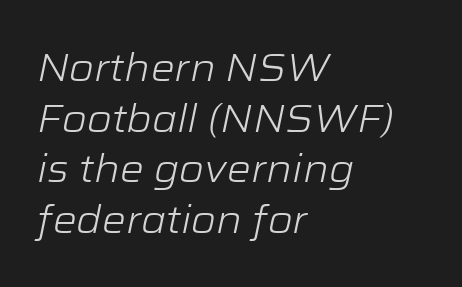
{"italic": "yes", "lean": "right", "slant_degrees": 12, "bold": "no", "weight": "light", "width": "wide", "stroke_contrast": "low", "x_height": "medium", "monospaced": "no", "underline": "no", "align": "left", "line_spacing": "normal", "line_spacing_ratio": 1.33, "letter_spacing": "normal", "letter_spacing_em": 0.0, "glyph_px": 38}
